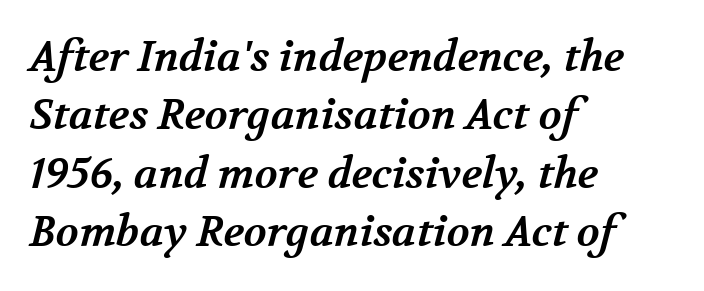
Q: Is the text bold? A: Yes.
Q: Is the typeface a serif or a sans-serif typeface? A: Serif.
Q: Is the text underlined? A: No.
Q: How is the paragraph aligned? A: Left-aligned.
Q: Is the spacing between letters normal or unusually wide? A: Normal.
Q: Is the spacing between lines tight, normal or loose? A: Normal.
Q: Width (condensed, normal, or wide)? A: Normal.
Q: Stroke contrast? A: Medium.
Q: x-height? A: Medium.
Q: Monospaced? A: No.
